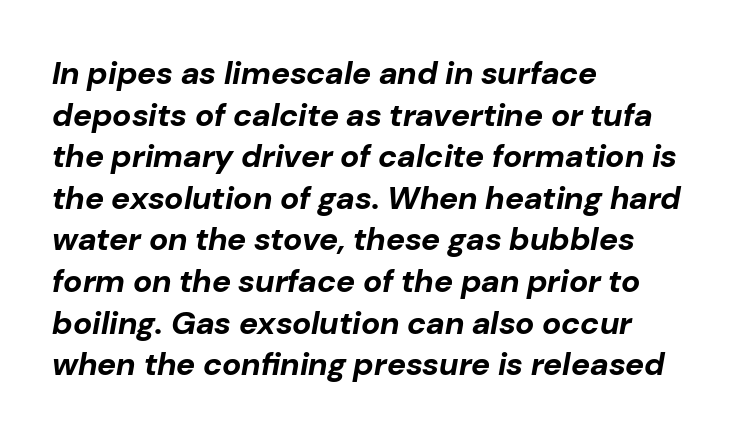
In terms of letterspacing, this is plain default setting. Characters are canted at an angle relative to the baseline's perpendicular. The letters are bold, with thick, heavy strokes. The block of text has a typical density, with ordinary space between rows. Beneath every word, the page is bare. The passage shown is typed in a proportional face where columns would drift.
